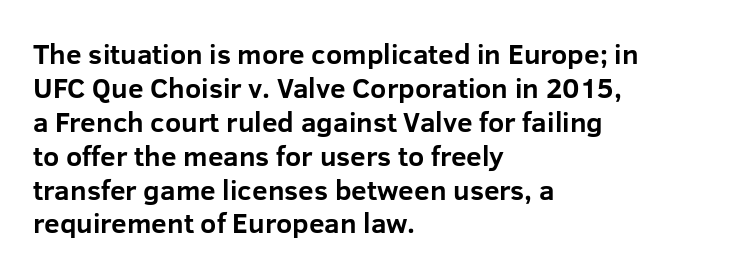
{"serif": "no", "italic": "no", "bold": "yes", "weight": "bold", "width": "normal", "stroke_contrast": "low", "x_height": "medium", "monospaced": "no", "underline": "no", "align": "left", "line_spacing_ratio": 1.21, "letter_spacing": "normal", "letter_spacing_em": 0.0, "glyph_px": 28}
